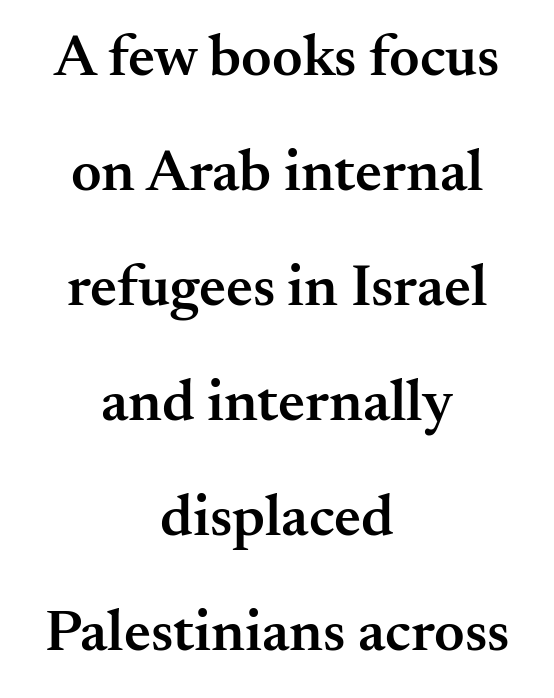
Here the designer chose a conventional face with non-uniform glyph widths. Caption: standard tracking, unaltered. Posture: vertical. The specimen omits any rule beneath the text block's lines.
